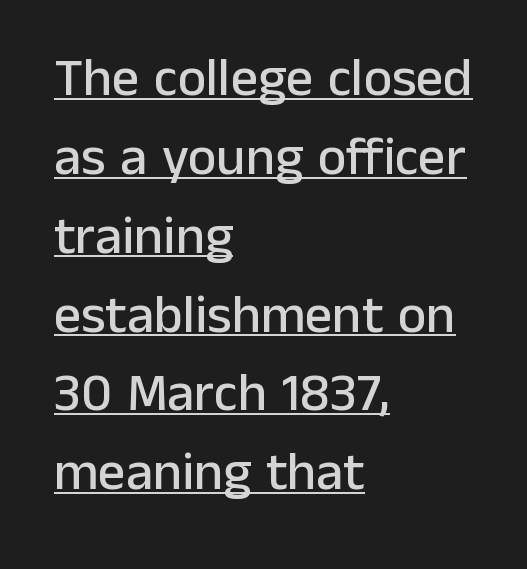
Q: Is the text italic (slanted)? A: No, it is upright.
Q: Is the typeface a serif or a sans-serif typeface? A: Sans-serif.
Q: Is the text underlined? A: Yes.
Q: How is the paragraph aligned? A: Left-aligned.
Q: Is the spacing between letters normal or unusually wide? A: Normal.
Q: Is the spacing between lines tight, normal or loose? A: Normal.
Q: Width (condensed, normal, or wide)? A: Normal.
Q: Stroke contrast? A: Low.
Q: x-height? A: Medium.
Q: Monospaced? A: No.
